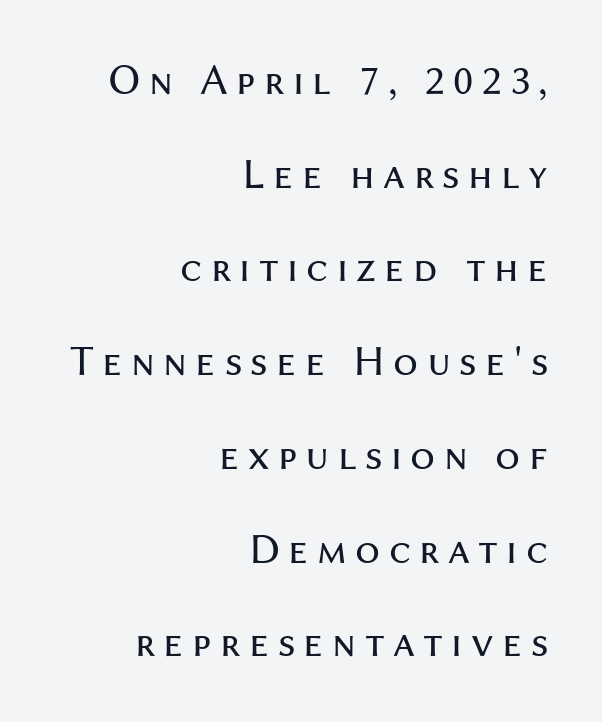
Notice how the passage keeps a crisp vertical edge on the right only. The baseline area is clear. To sum up the face: it is a sans, with no serifs. Quick note: not italic, upright. This block would shrink considerably if given ordinary leading; it's expanded now.
